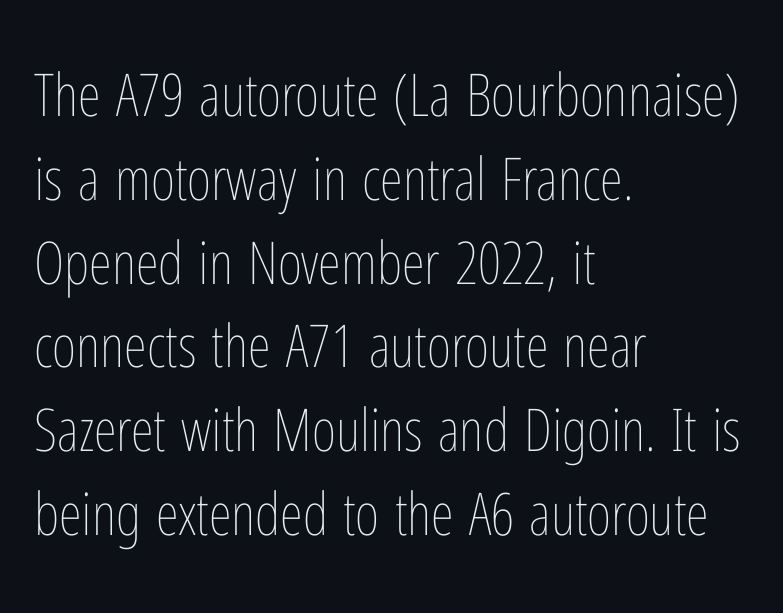
The passage shown stacks its lines at a standard gap. A student would call this left alignment; a typographer would say flush left, rag right. Glyph-to-glyph distance matches everyday printed text. Note the varied advance widths — an 'i' is clearly narrower than an 'm'. No italicization has been applied; the sample stays upright.
